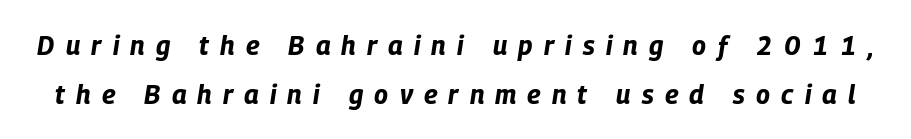
The image shows 26 px bold type, italic (leaning right); set line spacing 1.87x, unusually wide letter spacing (+0.43 em), not underlined.
